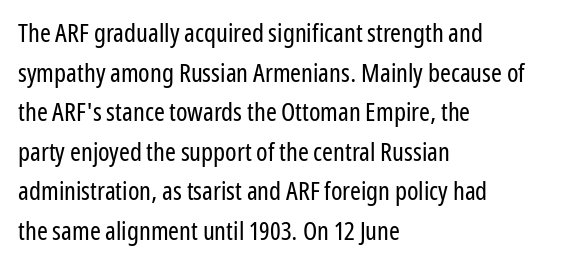
Q: Is the text bold? A: No.
Q: Is the text italic (slanted)? A: No, it is upright.
Q: Is the text underlined? A: No.
Q: How is the paragraph aligned? A: Left-aligned.
Q: Is the spacing between letters normal or unusually wide? A: Normal.
Q: Is the spacing between lines tight, normal or loose? A: Normal.
